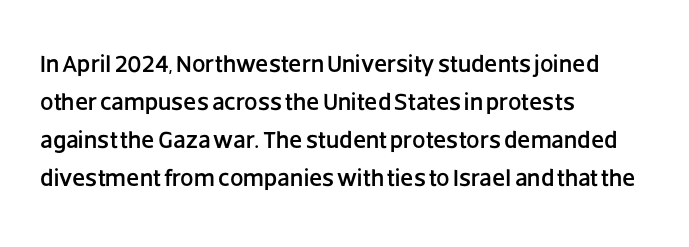
Q: Is the text italic (slanted)? A: No, it is upright.
Q: Is the text underlined? A: No.
Q: How is the paragraph aligned? A: Left-aligned.
Q: Is the spacing between letters normal or unusually wide? A: Normal.
Q: Is the spacing between lines tight, normal or loose? A: Normal.
